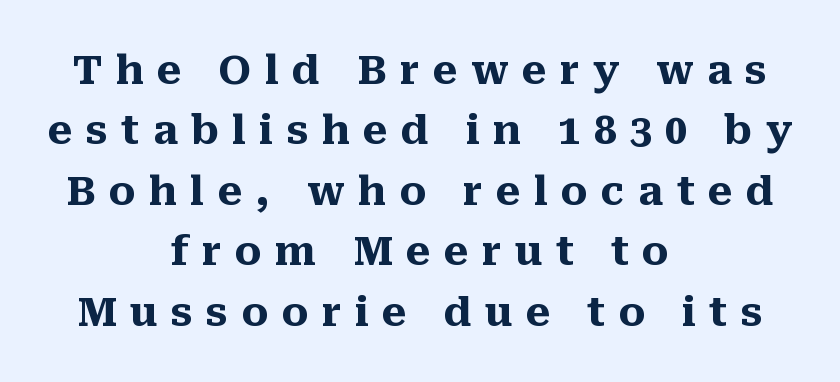
{"serif": "yes", "italic": "no", "bold": "yes", "weight": "heavy", "width": "normal", "stroke_contrast": "medium", "x_height": "medium", "monospaced": "no", "underline": "no", "align": "center", "line_spacing": "normal", "line_spacing_ratio": 1.51, "letter_spacing": "wide", "letter_spacing_em": 0.33, "glyph_px": 40}
